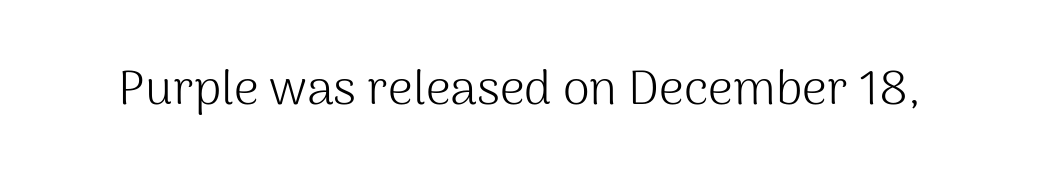
Ordinary non-slanted type is in use. Nobody drew a line under any word here. In terms of letterspacing, this is plain default setting. This sample uses a sans-serif face. On a weight scale, this lands at 450 or below.
